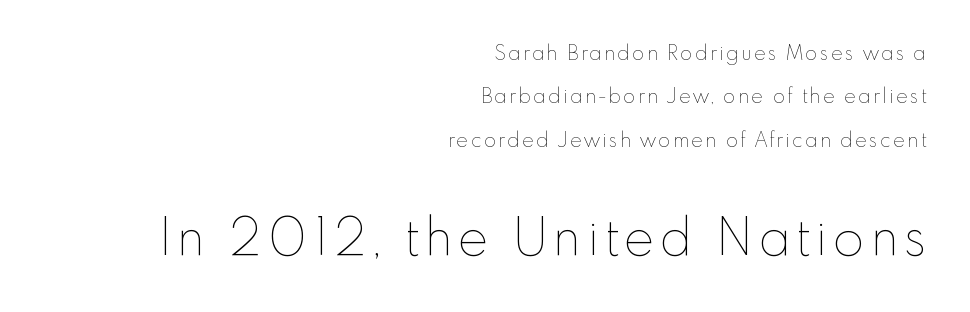
Characters remain perfectly vertical along every line. The typesetting does not lean heavy: it is not bold. Reading down the block, your eye finds every line finishing at a fixed right position. The string is rendered with underlining switched off. These two chunks differ in scale, with the bottom chunk taking the larger measure. The rendering uses a large line-height, opening up the rows.
